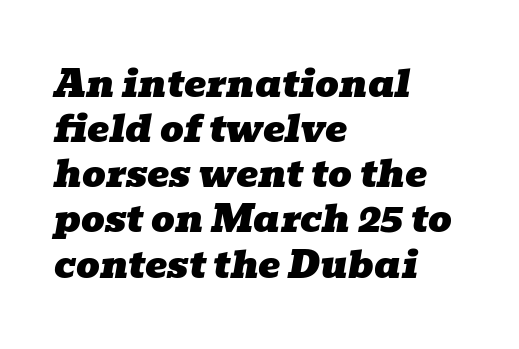
This sample uses plain, unmodified letter spacing. What kind of face is this? One with serifs. The lines are quadded left. Letters rest on an invisible, unmarked baseline. This is oblique type, the kind used for emphasis or titles.
